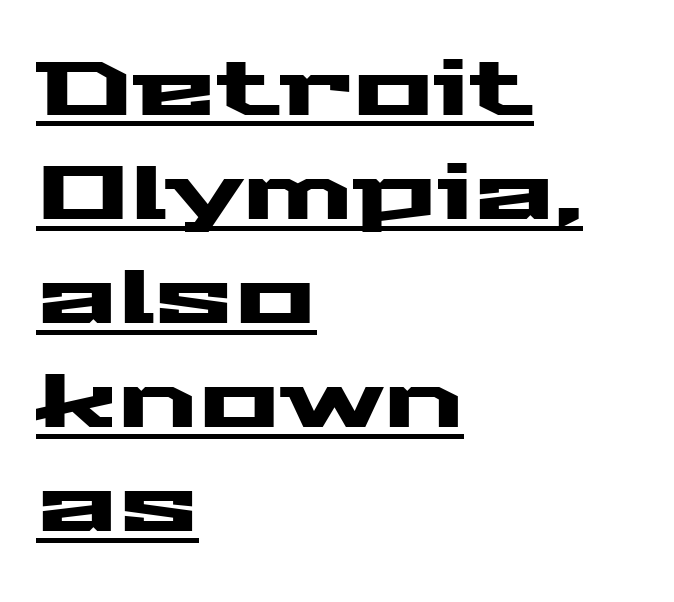
The image shows 76 px wide sans-serif type, upright; set left-aligned, normal line spacing (1.37x), normal letter spacing, underlined; medium stroke contrast and a medium x-height.
